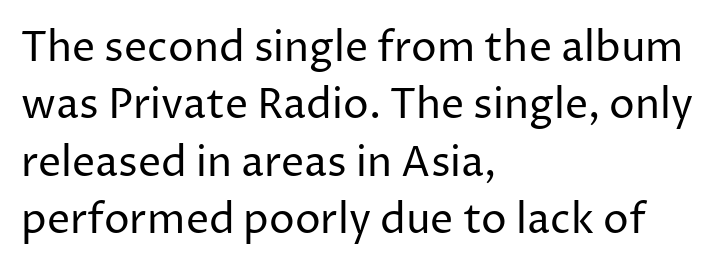
Vertical stems look standard width or narrower in stroke. The letters carry no serifs — their stems end cleanly without finishing strokes. Type without underlining. The lines are quadded left. Tracking here is standard; glyphs follow each other at the usual distance. Normally led — the rows are evenly, conventionally spaced.
